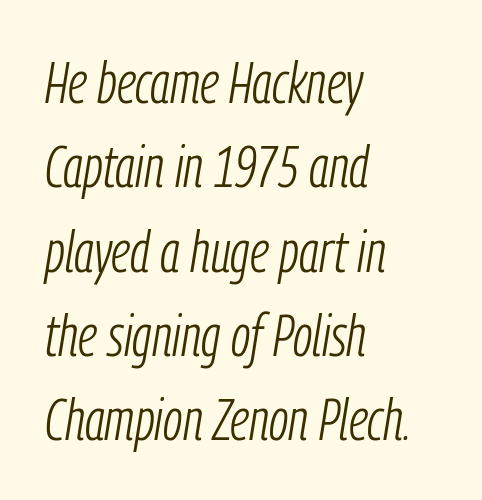
Q: Is the text bold? A: No.
Q: Is the text italic (slanted)? A: Yes, it leans right by about 9 degrees.
Q: Is the text underlined? A: No.
Q: How is the paragraph aligned? A: Left-aligned.
Q: Is the spacing between letters normal or unusually wide? A: Normal.
Q: Is the spacing between lines tight, normal or loose? A: Normal.
Q: Width (condensed, normal, or wide)? A: Condensed.
Q: Stroke contrast? A: Low.
Q: x-height? A: Medium.
Q: Monospaced? A: No.
